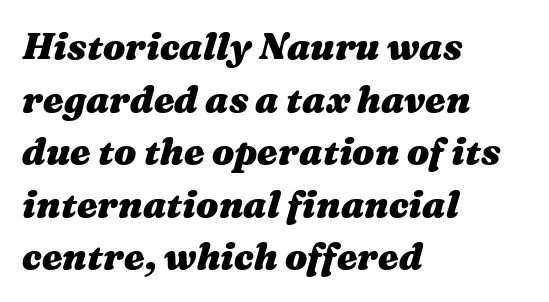
{"italic": "yes", "lean": "right", "slant_degrees": 16, "bold": "yes", "weight": "heavy", "width": "wide", "stroke_contrast": "medium", "x_height": "medium", "monospaced": "no", "underline": "no", "align": "left", "line_spacing": "normal", "line_spacing_ratio": 1.42, "letter_spacing": "normal", "letter_spacing_em": 0.0, "glyph_px": 37}
